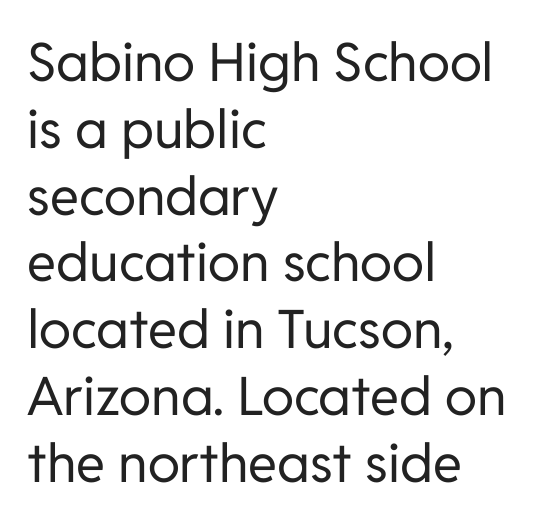
The image shows 53 px regular-weight sans-serif type, upright; set left-aligned, normal line spacing (1.26x), normal letter spacing, not underlined; low stroke contrast and a medium x-height.
